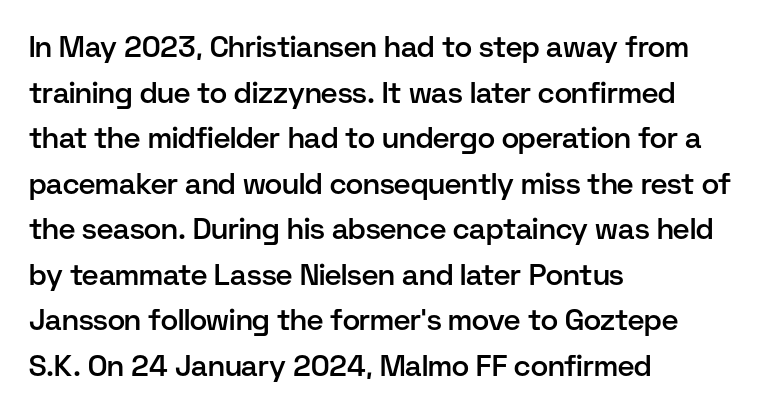
The image shows 29 px semibold sans-serif type, upright; set left-aligned, normal line spacing (1.57x), normal letter spacing, not underlined; low stroke contrast and a medium x-height.
